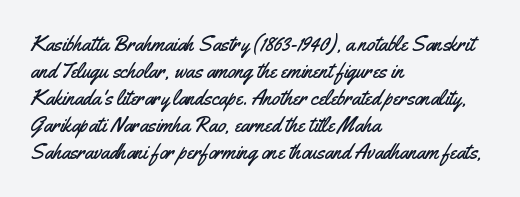
{"underline": "no", "align": "left", "line_spacing": "normal", "line_spacing_ratio": 1.29, "letter_spacing": "normal", "letter_spacing_em": 0.0, "glyph_px": 21}
